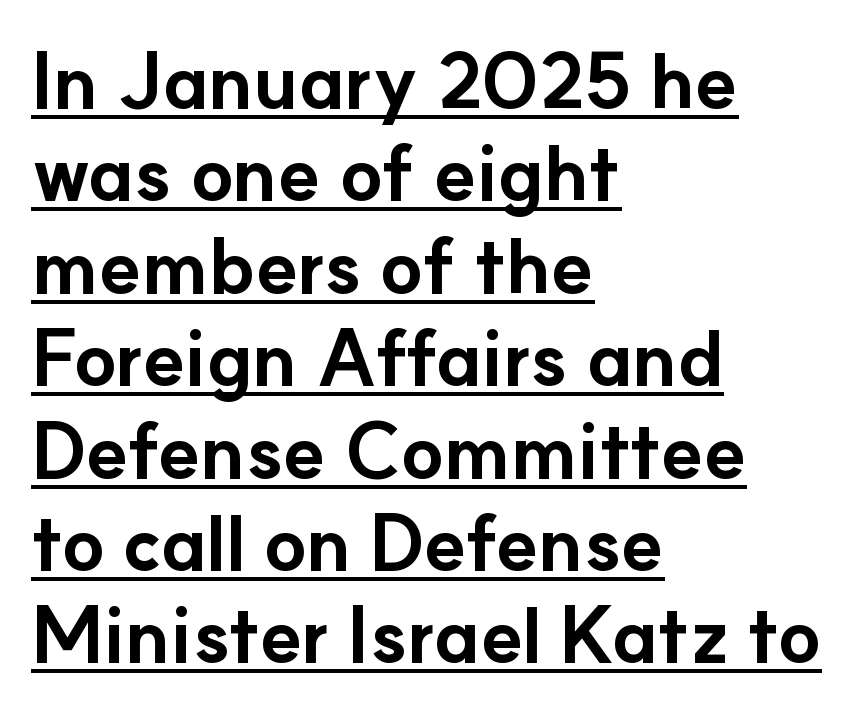
Q: Is the text bold? A: Yes.
Q: Is the text italic (slanted)? A: No, it is upright.
Q: Is the typeface a serif or a sans-serif typeface? A: Sans-serif.
Q: Is the text underlined? A: Yes.
Q: How is the paragraph aligned? A: Left-aligned.
Q: Is the spacing between letters normal or unusually wide? A: Normal.
Q: Width (condensed, normal, or wide)? A: Normal.
Q: Stroke contrast? A: Low.
Q: x-height? A: Small.
Q: Monospaced? A: No.
